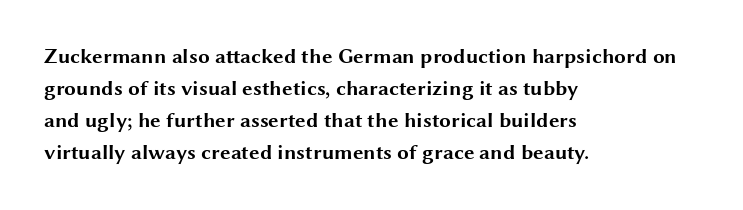
The image shows 21 px bold type, upright; set left-aligned, normal line spacing (1.53x), normal letter spacing, not underlined.
